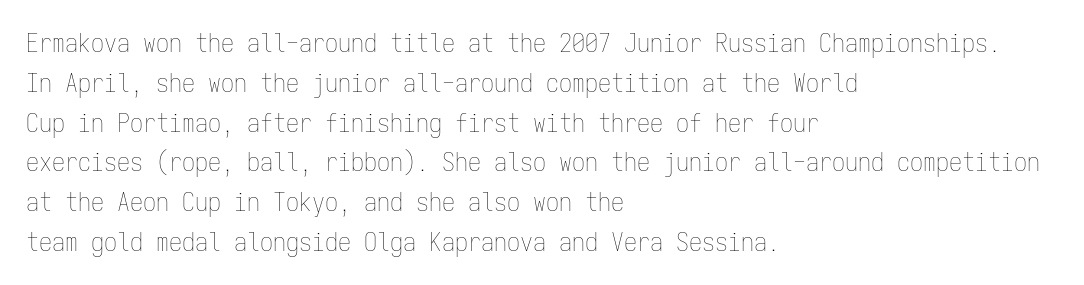
The image shows 26 px text type, upright; set left-aligned, normal line spacing (1.53x), normal letter spacing, not underlined.
